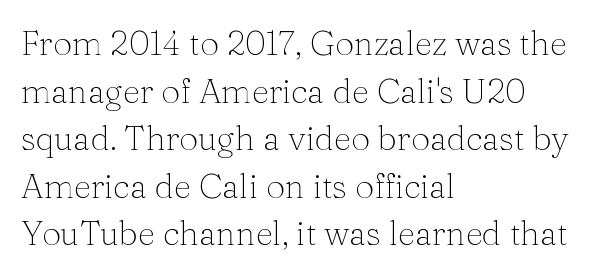
The cut favours lightness, reaching ordinary text weight at its darkest. Posture: upright roman. This is serif lettering, the kind often seen in printed books. This rendering features lettering with no underline. The designer left line spacing at the default.
